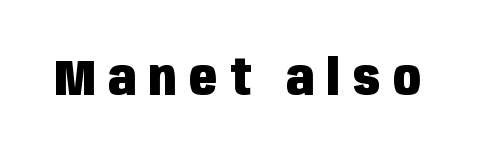
Regarding serifs, this sample does without them. Character widths vary here, with narrow letters taking less room than wide ones. No italicization has been applied; the sample stays upright. Any mark beneath the type? The region is blank. Letter spacing: wide.
